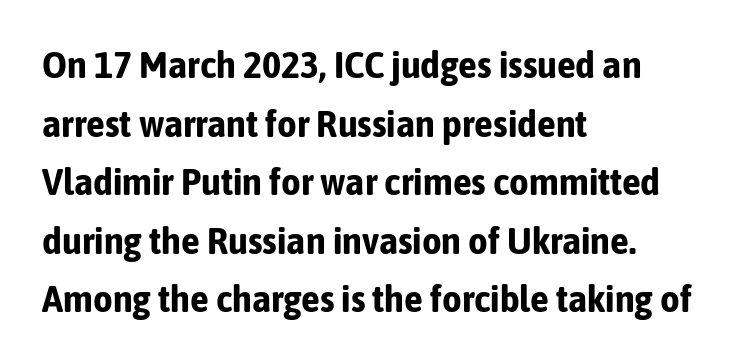
Q: Is the text bold? A: Yes.
Q: Is the text italic (slanted)? A: No, it is upright.
Q: Is the typeface a serif or a sans-serif typeface? A: Sans-serif.
Q: Is the text underlined? A: No.
Q: How is the paragraph aligned? A: Left-aligned.
Q: Is the spacing between letters normal or unusually wide? A: Normal.
Q: Is the spacing between lines tight, normal or loose? A: Normal.
Q: Width (condensed, normal, or wide)? A: Condensed.
Q: Stroke contrast? A: Low.
Q: x-height? A: Medium.
Q: Monospaced? A: No.
